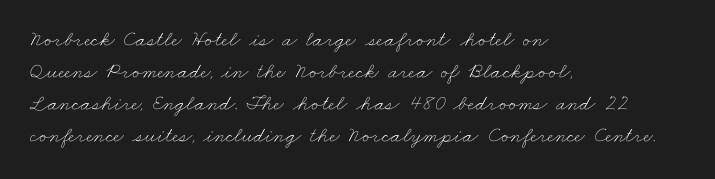
The image shows 22 px text type; set left-aligned, normal line spacing (1.45x), normal letter spacing, not underlined.
